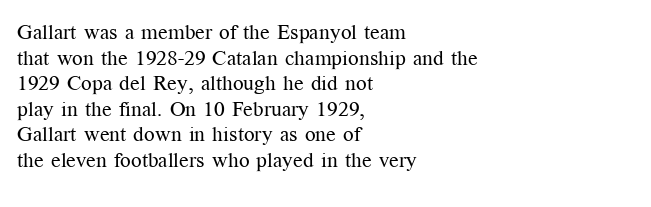
The image shows 21 px text type, upright; set left-aligned, line spacing 1.22x, normal letter spacing, not underlined.
